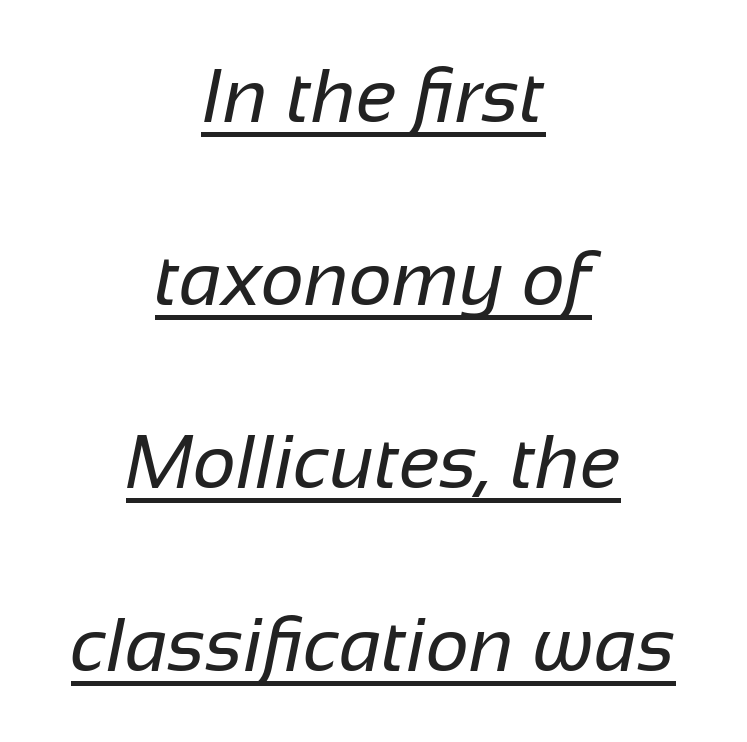
Q: Is the text bold? A: No.
Q: Is the typeface a serif or a sans-serif typeface? A: Sans-serif.
Q: Is the text underlined? A: Yes.
Q: How is the paragraph aligned? A: Centered.
Q: Is the spacing between letters normal or unusually wide? A: Normal.
Q: Is the spacing between lines tight, normal or loose? A: Loose.
Q: Width (condensed, normal, or wide)? A: Normal.
Q: Stroke contrast? A: Low.
Q: x-height? A: Medium.
Q: Monospaced? A: No.
